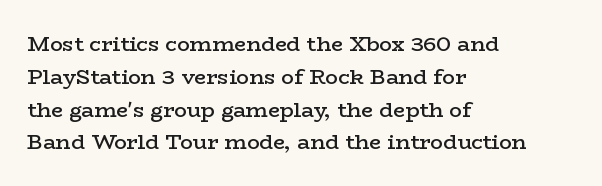
A somewhat darkened texture: the type is semibold rather than bold. Every stem runs plumb, perpendicular to the baseline. No extra tracking has been applied to these lines. A bare baseline throughout the passage. Every row of glyphs begins at an identical x-position on the left. Normally led — the rows are evenly, conventionally spaced.
